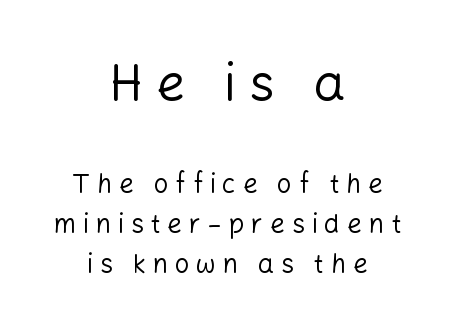
The image shows 51 px regular-weight sans-serif type, upright; set centered, normal line spacing (1.54x), unusually wide letter spacing (+0.26 em), not underlined; the first (top) block is 1.96x larger; low stroke contrast and a medium x-height.
